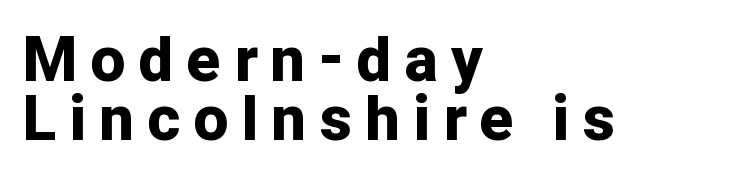
Unlike italic type, these characters show no tilt at all. Varying glyph widths throughout — classic text-font behaviour. Its strokes are broad and dark, the hallmark of bold type. The line-height multiplier appears low, near solid setting. Examine the stroke ends and you'll find no serifs. Inter-character spacing is expanded well beyond the font's built-in metrics.
